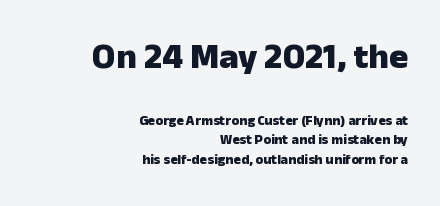
Q: Is the text bold? A: Yes.
Q: Is the text italic (slanted)? A: No, it is upright.
Q: Is the typeface a serif or a sans-serif typeface? A: Sans-serif.
Q: Is the text underlined? A: No.
Q: How is the paragraph aligned? A: Right-aligned.
Q: Is the spacing between letters normal or unusually wide? A: Normal.
Q: Is the spacing between lines tight, normal or loose? A: Normal.
Q: Which block of text is set in a larger size, the first (top) or the second (bottom)? A: The first (top) one.
Q: Width (condensed, normal, or wide)? A: Normal.
Q: Stroke contrast? A: Low.
Q: x-height? A: Medium.
Q: Monospaced? A: No.
